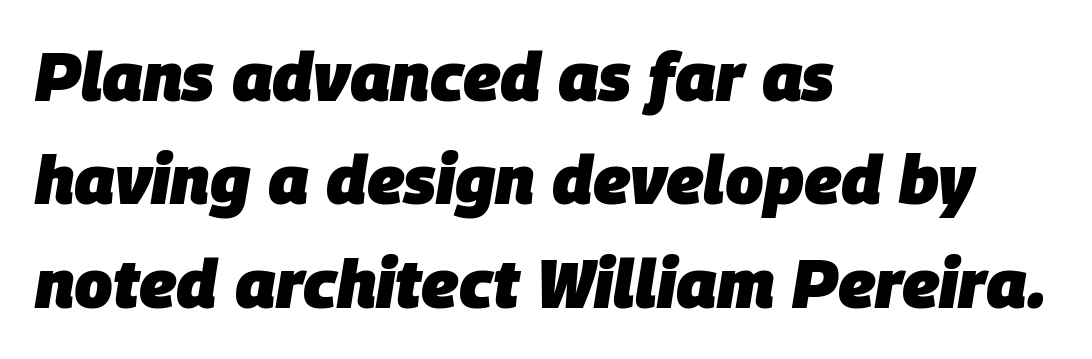
{"italic": "yes", "lean": "right", "slant_degrees": 9, "bold": "yes", "weight": "heavy", "width": "normal", "stroke_contrast": "low", "x_height": "large", "monospaced": "no", "underline": "no", "align": "left", "line_spacing": "normal", "line_spacing_ratio": 1.52, "letter_spacing": "normal", "letter_spacing_em": 0.0, "glyph_px": 68}
